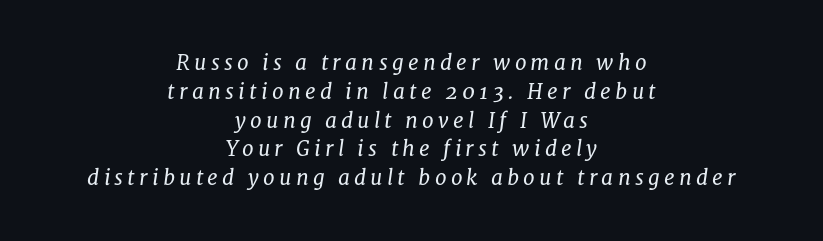
The image shows 21 px text type, italic (leaning right); set centered, normal line spacing (1.37x), unusually wide letter spacing (+0.2 em), not underlined.
